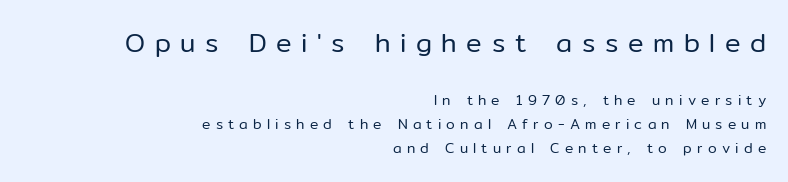
Q: Is the text bold? A: No.
Q: Is the text italic (slanted)? A: No, it is upright.
Q: Is the text underlined? A: No.
Q: How is the paragraph aligned? A: Right-aligned.
Q: Is the spacing between letters normal or unusually wide? A: Unusually wide.
Q: Which block of text is set in a larger size, the first (top) or the second (bottom)? A: The first (top) one.
